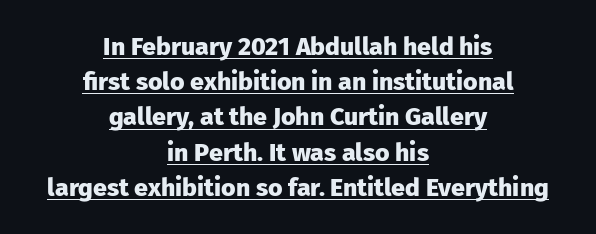
Q: Is the text bold? A: Yes.
Q: Is the text italic (slanted)? A: No, it is upright.
Q: Is the text underlined? A: Yes.
Q: How is the paragraph aligned? A: Centered.
Q: Is the spacing between letters normal or unusually wide? A: Normal.
Q: Is the spacing between lines tight, normal or loose? A: Normal.
